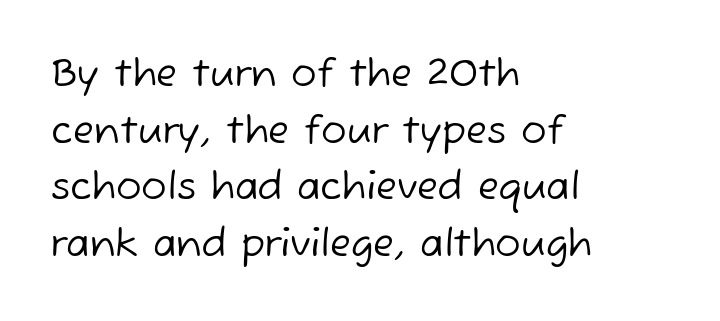
The image shows 38 px regular-weight sans-serif type; set left-aligned, normal line spacing (1.49x), normal letter spacing, not underlined; low stroke contrast and a medium x-height.
